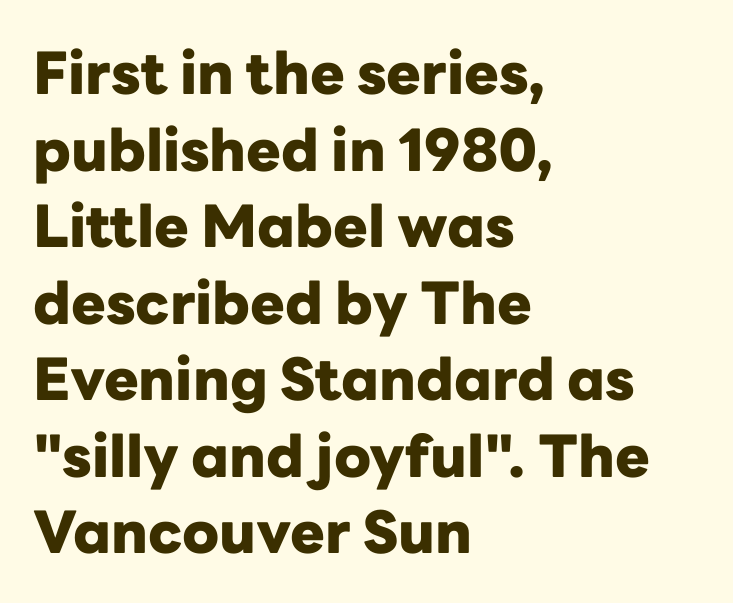
Q: Is the text bold? A: Yes.
Q: Is the text italic (slanted)? A: No, it is upright.
Q: Is the typeface a serif or a sans-serif typeface? A: Sans-serif.
Q: Is the text underlined? A: No.
Q: How is the paragraph aligned? A: Left-aligned.
Q: Is the spacing between letters normal or unusually wide? A: Normal.
Q: Is the spacing between lines tight, normal or loose? A: Normal.
Q: Width (condensed, normal, or wide)? A: Normal.
Q: Stroke contrast? A: Low.
Q: x-height? A: Medium.
Q: Monospaced? A: No.
